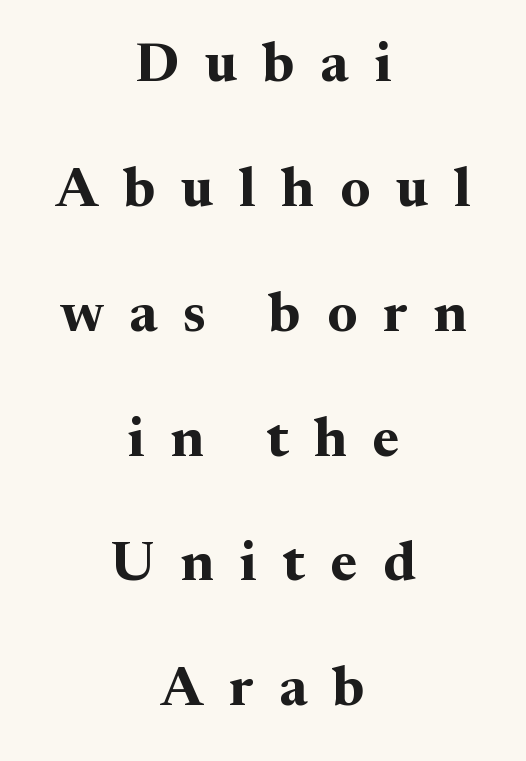
Widely set lines give the paragraph a tall, airy silhouette. Is the block centered? Yes — each line is placed symmetrically about the middle. The type is letterspaced generously, with wide tracking. Clear beneath every line of the passage. Character widths vary here, with narrow letters taking less room than wide ones.
